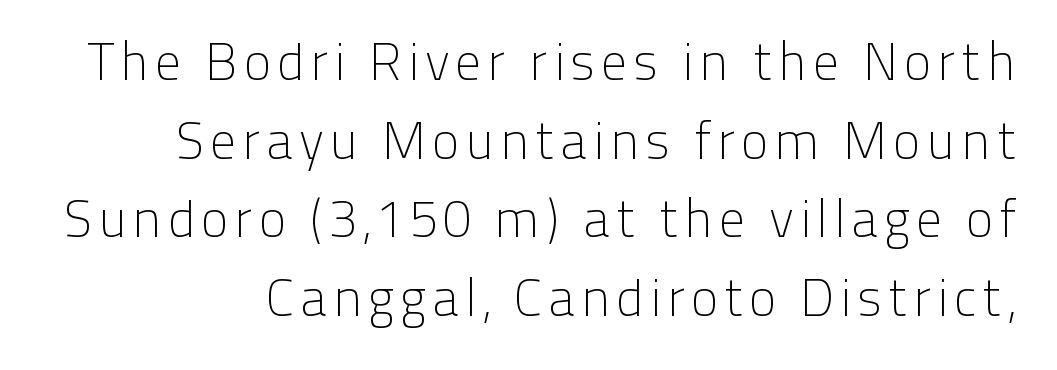
{"serif": "no", "italic": "no", "bold": "no", "weight": "light", "width": "normal", "stroke_contrast": "low", "x_height": "medium", "monospaced": "no", "underline": "no", "align": "right", "line_spacing": "normal", "line_spacing_ratio": 1.51, "glyph_px": 52}
